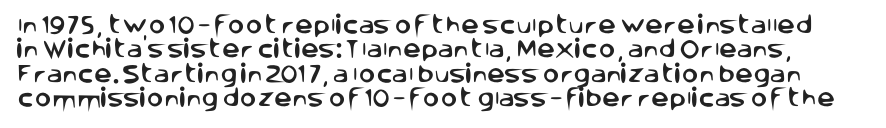
Q: Is the text italic (slanted)? A: No, it is upright.
Q: Is the text underlined? A: No.
Q: Is the spacing between letters normal or unusually wide? A: Normal.
